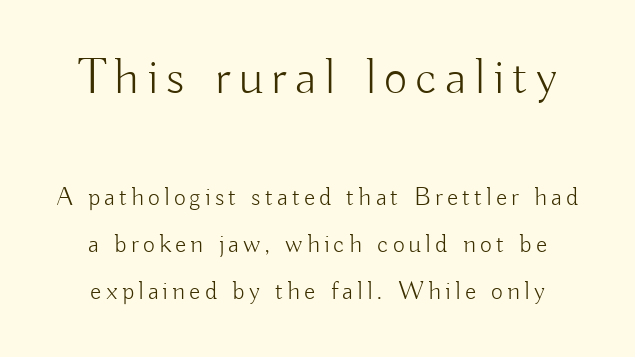
{"serif": "no", "italic": "no", "bold": "no", "weight": "light", "width": "normal", "stroke_contrast": "low", "x_height": "small", "monospaced": "no", "underline": "no", "align": "center", "line_spacing_ratio": 1.82, "larger_block": "first", "size_ratio": 1.96, "glyph_px": 51}
